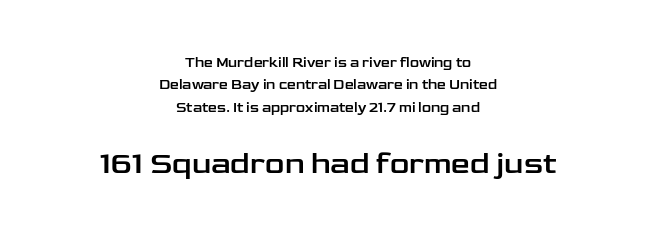
The image shows 30 px wide sans-serif type, upright; set centered, normal line spacing (1.59x), normal letter spacing, not underlined; the second (bottom) block is 2.14x larger; low stroke contrast and a medium x-height.
